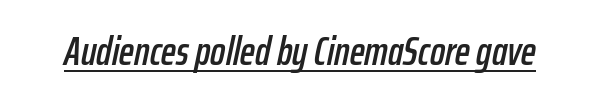
The image shows 40 px condensed type, italic (leaning right); set normal letter spacing, underlined; low stroke contrast and a medium x-height.
